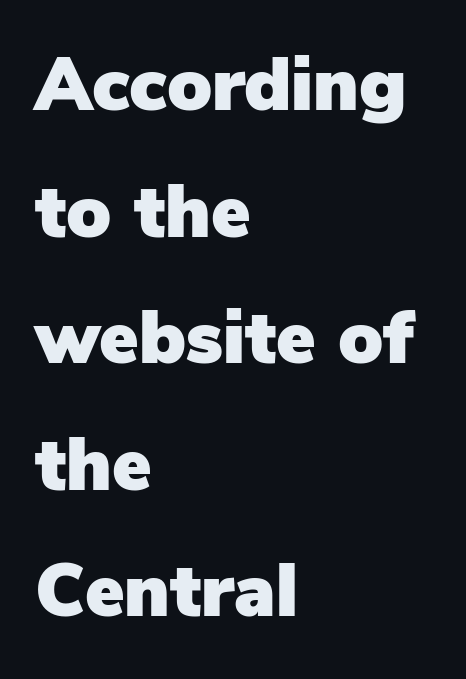
Posture: vertical. The lines are quadded left. The glyphs are unaccompanied by any horizontal stroke below them. The characters display no serif detailing; their extremities are plain. Varying glyph widths throughout — classic text-font behaviour. The letters sit at their default tracking, neither squeezed nor spread.
